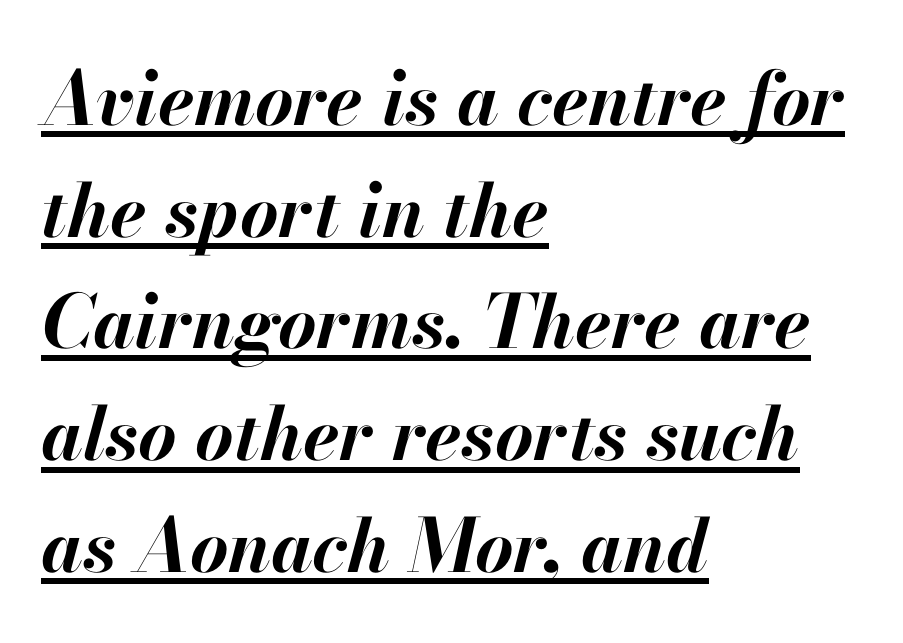
The passage shown is typed in a proportional face where columns would drift. This sample uses plain, unmodified letter spacing. This is underlined copy, the kind a proofreader might mark for attention. An italicized treatment has been applied to the whole sample.
